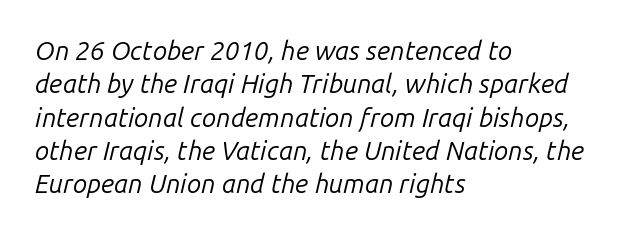
{"italic": "yes", "lean": "right", "slant_degrees": 14, "bold": "no", "underline": "no", "align": "left", "line_spacing": "normal", "line_spacing_ratio": 1.28, "letter_spacing": "normal", "letter_spacing_em": 0.0, "glyph_px": 26}
